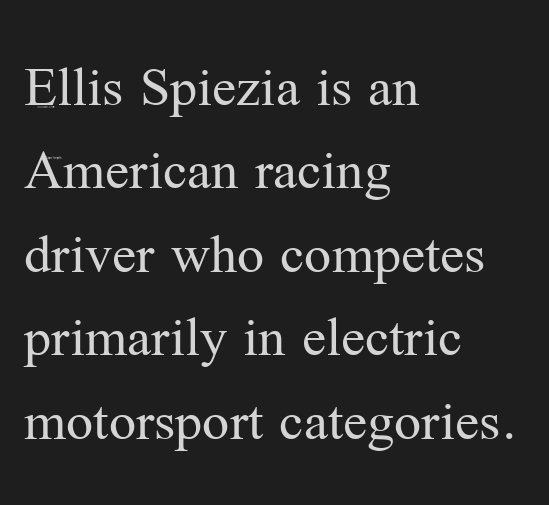
The image shows 60 px regular-weight serif type, upright; set left-aligned, normal line spacing (1.39x), normal letter spacing, not underlined; medium stroke contrast and a medium x-height.
